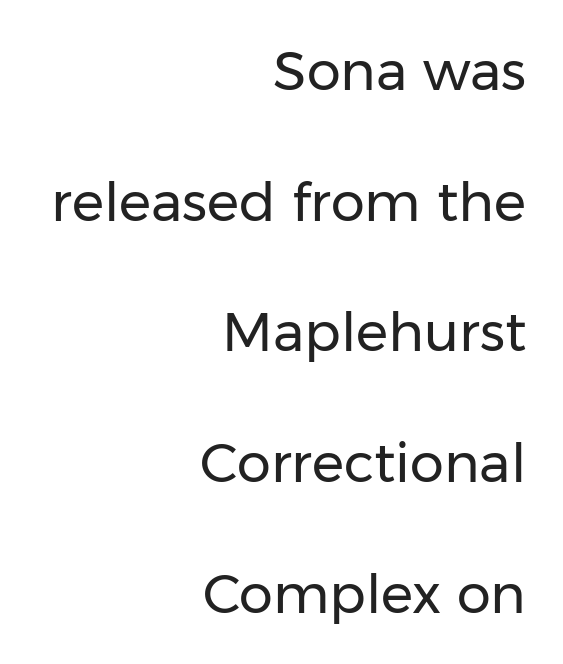
The baseline area is clear. Character widths vary here, with narrow letters taking less room than wide ones. Weight class: somewhere from thin through regular. A typesetter would label this face a sans. The letters sit at their default tracking, neither squeezed nor spread.
